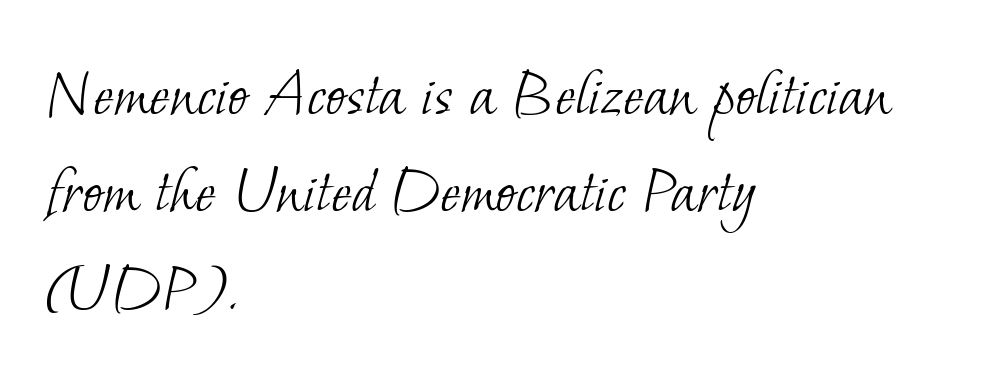
Tracking value appears to be zero — textbook default spacing. The setting favours the left margin, as ordinary paragraphs usually do. Nobody drew a line under any word here. Stems and bowls with no extra thickness — not bold. A typesetter would call this proportional, since set widths differ per character. The rendering uses a moderate line-height, typical for paragraphs.
